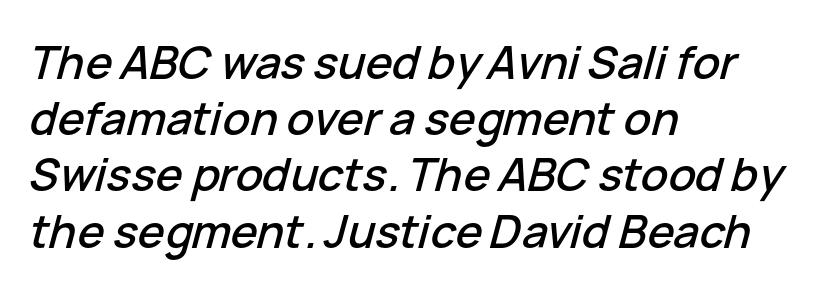
The image shows 45 px text type, italic (leaning right); set left-aligned, normal line spacing (1.25x), normal letter spacing, not underlined; low stroke contrast and a medium x-height.
